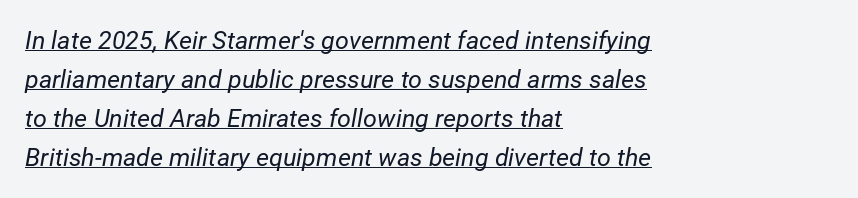
{"italic": "yes", "lean": "right", "slant_degrees": 12, "bold": "no", "underline": "yes", "align": "left", "line_spacing": "normal", "line_spacing_ratio": 1.56, "letter_spacing": "normal", "letter_spacing_em": 0.0, "glyph_px": 25}
